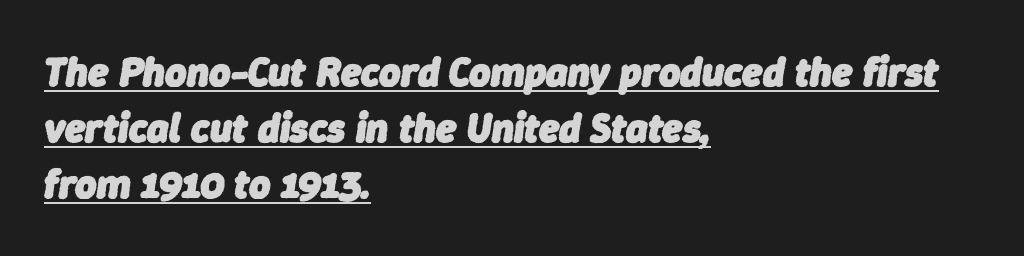
Spacing verdict: proportional, widths tailored to each character. Left-aligned paragraph, ragged on the right. There is no visible air inserted between adjacent glyphs. Successive baselines arrive at the customary interval. How heavy is the stroke? Heavy — this is a bold. Posture: slanted.
